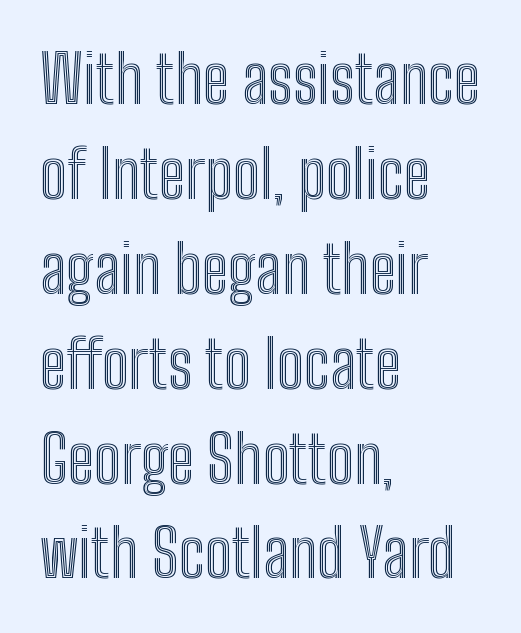
The image shows 65 px condensed type, upright; set left-aligned, normal line spacing (1.46x), normal letter spacing, not underlined; a medium x-height.
